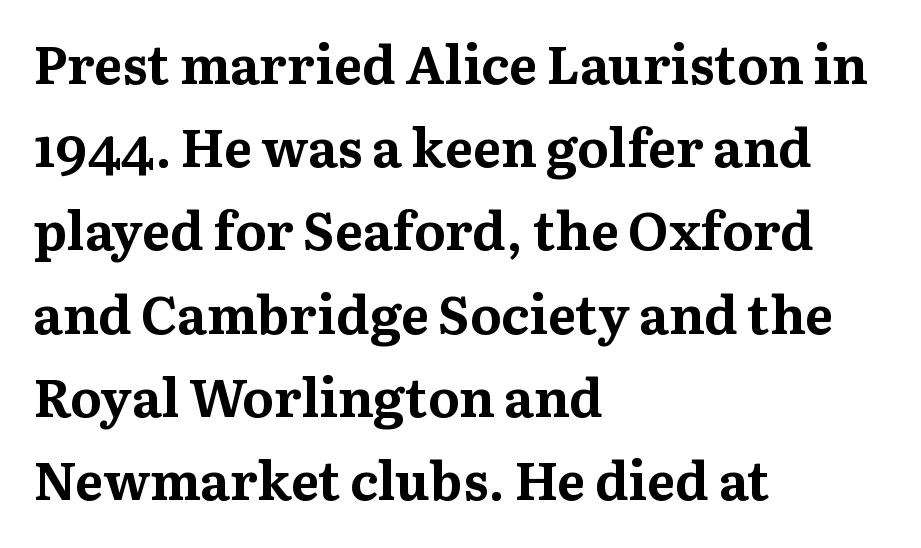
{"serif": "yes", "italic": "no", "bold": "yes", "weight": "bold", "width": "normal", "stroke_contrast": "medium", "x_height": "medium", "monospaced": "no", "underline": "no", "align": "left", "line_spacing": "normal", "line_spacing_ratio": 1.57, "letter_spacing": "normal", "letter_spacing_em": 0.0, "glyph_px": 53}
